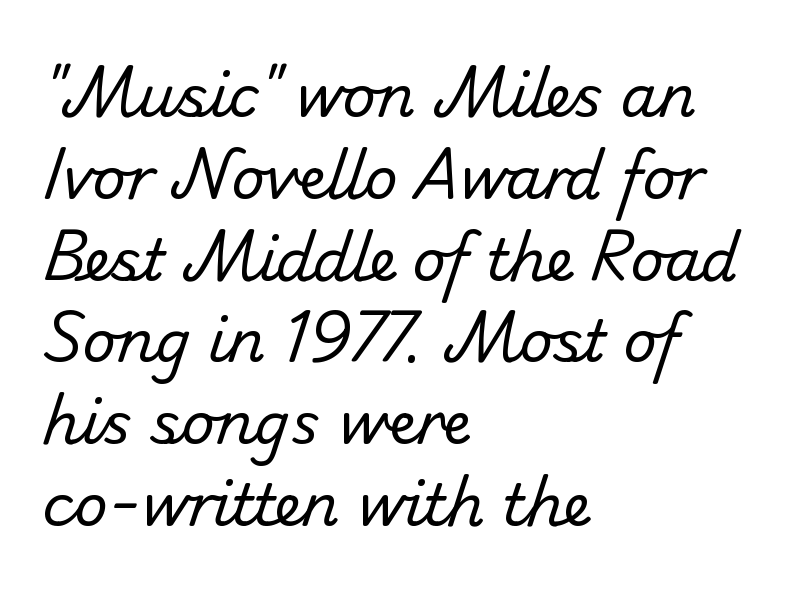
The image shows 58 px regular-weight sans-serif type; set left-aligned, normal line spacing (1.41x), normal letter spacing, not underlined; low stroke contrast and a small x-height.
